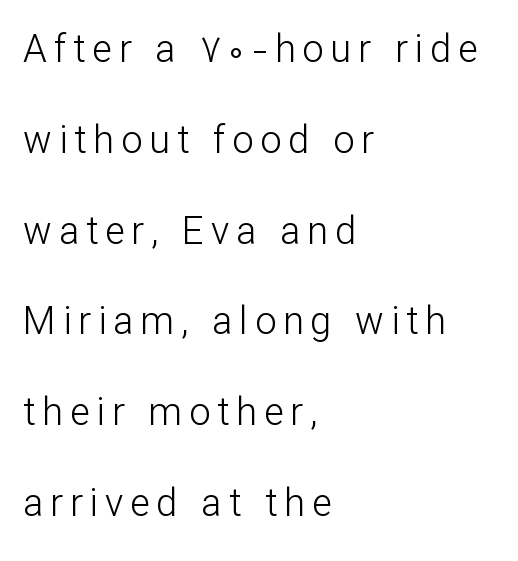
Q: Is the text bold? A: No.
Q: Is the text italic (slanted)? A: No, it is upright.
Q: Is the typeface a serif or a sans-serif typeface? A: Sans-serif.
Q: Is the text underlined? A: No.
Q: How is the paragraph aligned? A: Left-aligned.
Q: Is the spacing between lines tight, normal or loose? A: Loose.
Q: Width (condensed, normal, or wide)? A: Normal.
Q: Stroke contrast? A: Low.
Q: x-height? A: Medium.
Q: Monospaced? A: No.
